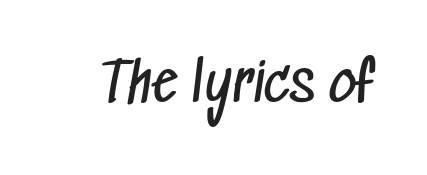
Q: Is the text bold? A: No.
Q: Is the typeface a serif or a sans-serif typeface? A: Sans-serif.
Q: Is the text underlined? A: No.
Q: Is the spacing between letters normal or unusually wide? A: Normal.
Q: Width (condensed, normal, or wide)? A: Condensed.
Q: Stroke contrast? A: Low.
Q: x-height? A: Medium.
Q: Monospaced? A: No.
